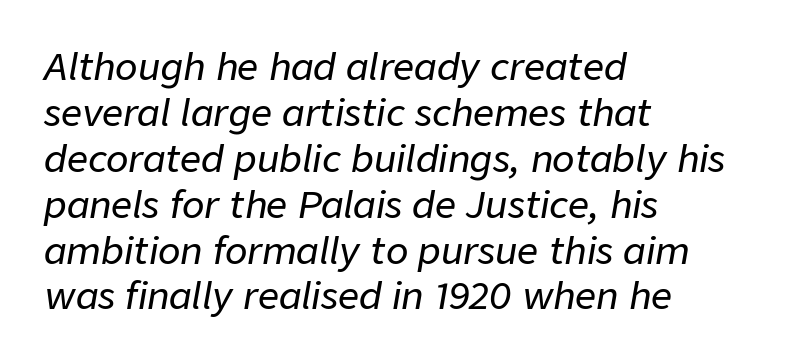
{"italic": "yes", "lean": "right", "slant_degrees": 9, "width": "normal", "stroke_contrast": "low", "x_height": "medium", "monospaced": "no", "underline": "no", "align": "left", "line_spacing_ratio": 1.24, "letter_spacing": "normal", "letter_spacing_em": 0.0, "glyph_px": 37}
